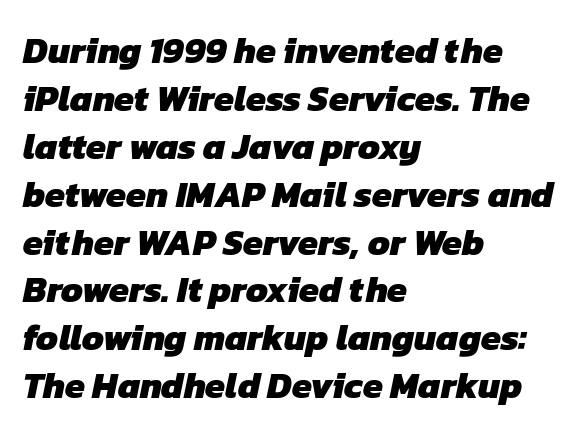
{"serif": "no", "bold": "yes", "weight": "heavy", "width": "normal", "stroke_contrast": "low", "x_height": "medium", "monospaced": "no", "underline": "no", "align": "left", "line_spacing": "normal", "line_spacing_ratio": 1.33, "letter_spacing": "normal", "letter_spacing_em": 0.0, "glyph_px": 36}
